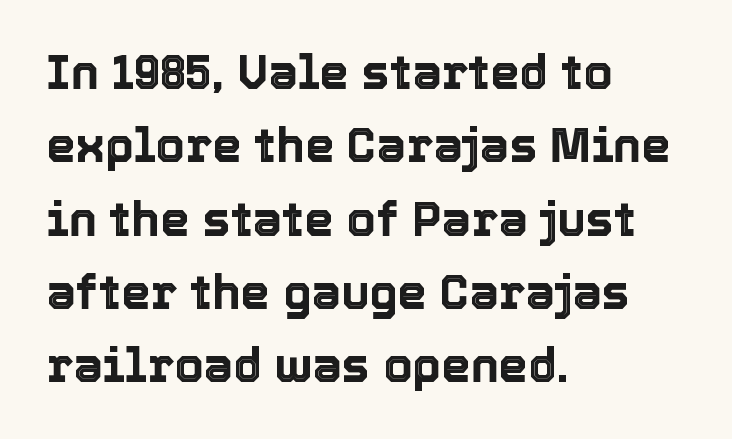
The typography opts for an upright posture over an oblique one. Here the glyphs are tracked normally, forming tight word shapes. The passage is arranged the way most books set body copy — flush left. Leading: standard. Each letter keeps its own natural width here, so spacing adapts to shape.
